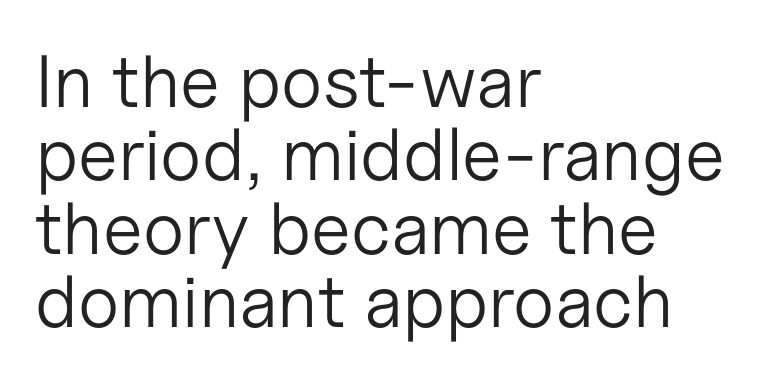
The image shows 74 px light sans-serif type, upright; set left-aligned, tight line spacing (0.99x), normal letter spacing, not underlined; low stroke contrast and a medium x-height.
